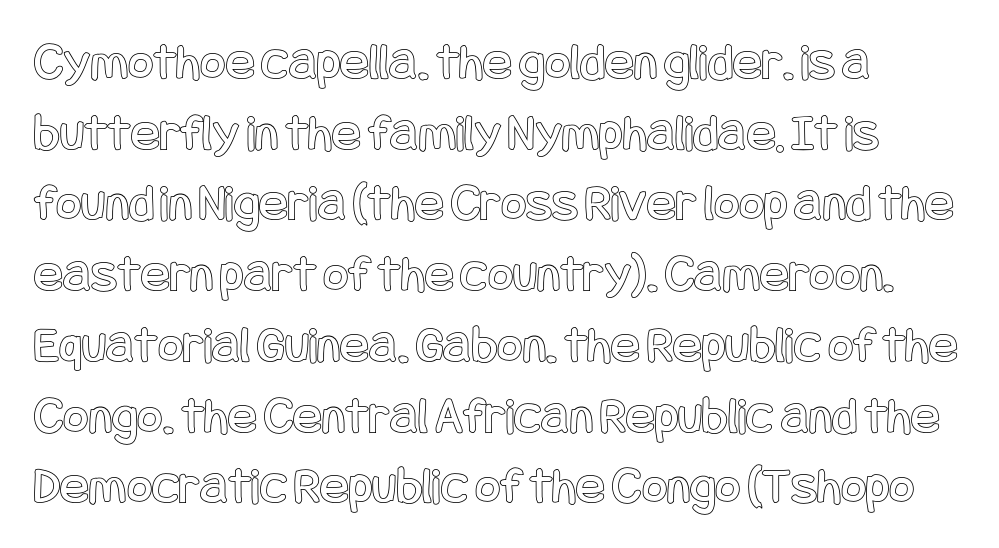
{"italic": "no", "width": "condensed", "x_height": "large", "underline": "no", "align": "left", "line_spacing": "normal", "line_spacing_ratio": 1.31, "letter_spacing": "normal", "letter_spacing_em": 0.0, "glyph_px": 54}
